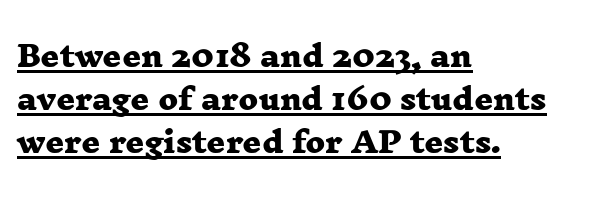
{"serif": "yes", "bold": "yes", "weight": "heavy", "width": "wide", "stroke_contrast": "low", "x_height": "medium", "monospaced": "no", "underline": "yes", "align": "left", "line_spacing": "normal", "line_spacing_ratio": 1.49, "letter_spacing": "normal", "letter_spacing_em": 0.0, "glyph_px": 29}
